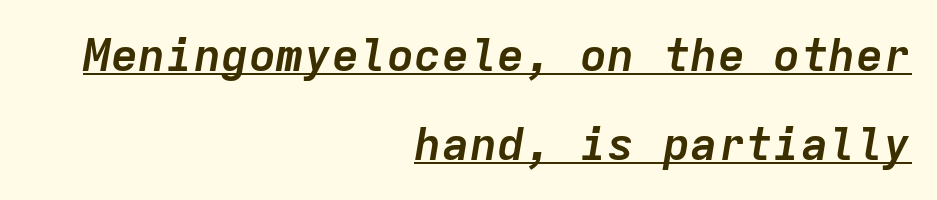
Q: Is the text bold? A: Yes.
Q: Is the text italic (slanted)? A: Yes, it leans right by about 9 degrees.
Q: Is the text underlined? A: Yes.
Q: How is the paragraph aligned? A: Right-aligned.
Q: Is the spacing between letters normal or unusually wide? A: Normal.
Q: Is the spacing between lines tight, normal or loose? A: Loose.
Q: Width (condensed, normal, or wide)? A: Normal.
Q: Stroke contrast? A: Low.
Q: x-height? A: Medium.
Q: Monospaced? A: Yes.
